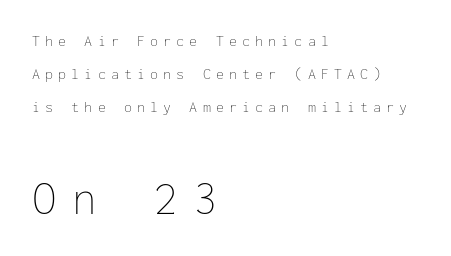
Nobody drew a line under any word here. The letters march in equal steps, a hallmark of fixed-pitch type. The axis of the letterforms is exactly vertical. This sample uses expanded letter spacing, leaving extra air between glyphs. Look at the glyph heights: the lower group is clearly the bigger setting.
